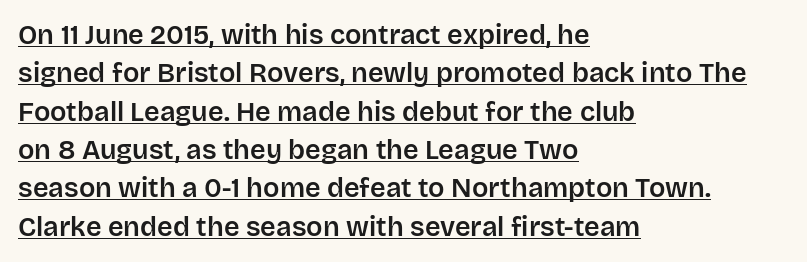
Does the copy run flush right? No — it runs flush left. The type sits square on the baseline with zero lean. These lines sit exactly where default settings would place them. Between one letter and the next there's only the usual sliver of space. The typesetter has applied underlining to the passage shown.
